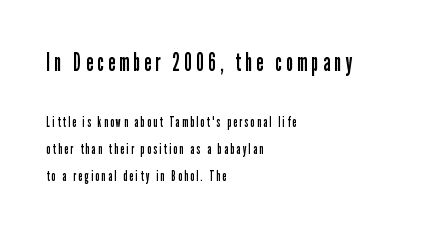
The image shows 25 px text type, upright; set left-aligned, loose line spacing (1.9x), not underlined; the first (top) block is 1.79x larger.
